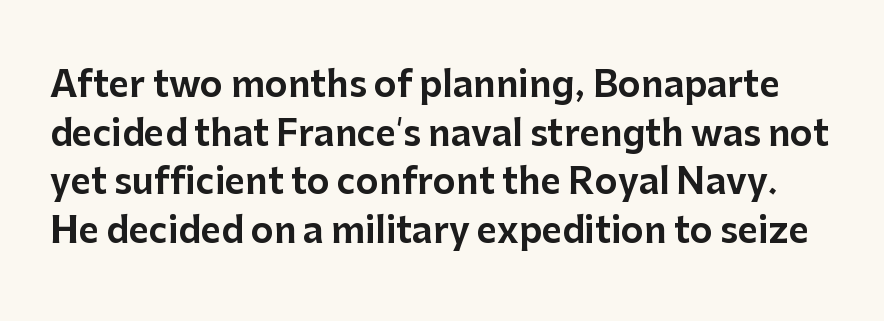
{"serif": "no", "italic": "no", "width": "normal", "stroke_contrast": "low", "x_height": "medium", "monospaced": "no", "underline": "no", "line_spacing": "normal", "line_spacing_ratio": 1.39, "letter_spacing": "normal", "letter_spacing_em": 0.0, "glyph_px": 35}
